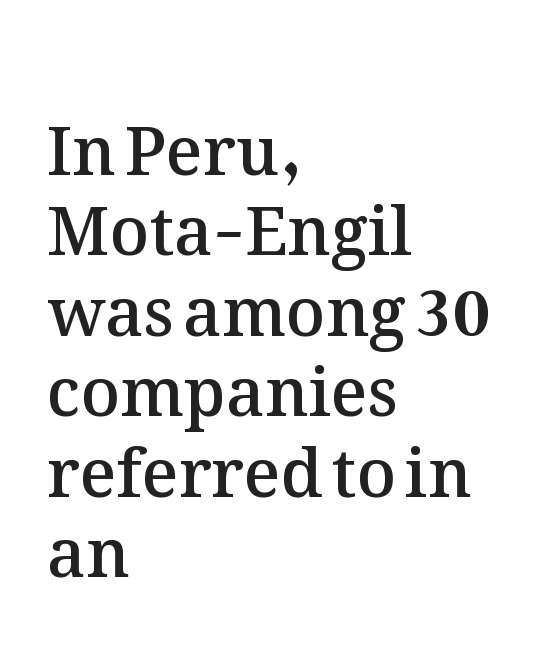
The image shows 67 px semibold type, upright; set left-aligned, line spacing 1.2x, normal letter spacing, not underlined; medium stroke contrast and a medium x-height.
